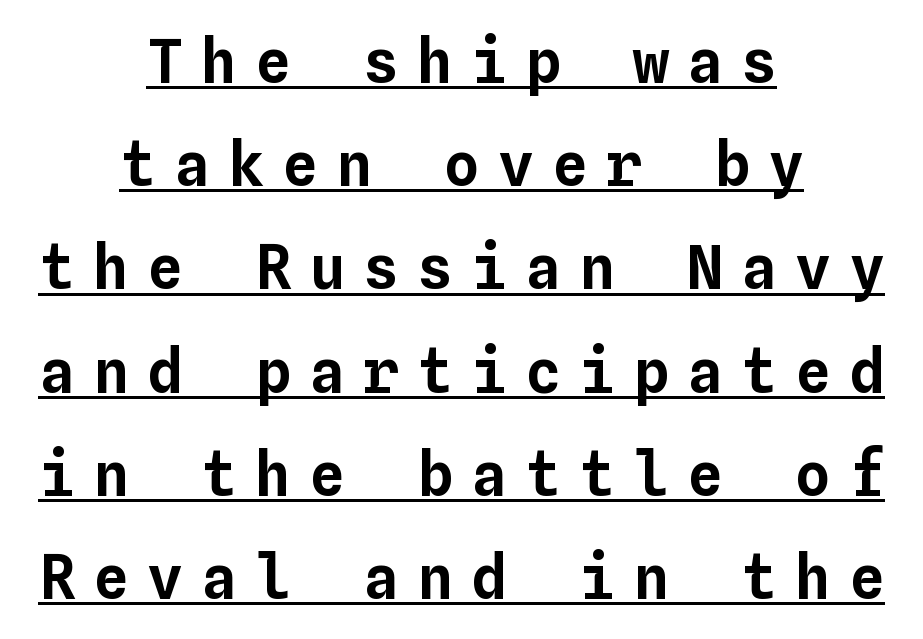
{"italic": "no", "width": "normal", "stroke_contrast": "low", "x_height": "medium", "monospaced": "yes", "underline": "yes", "align": "center", "line_spacing_ratio": 1.72, "letter_spacing": "wide", "letter_spacing_em": 0.3, "glyph_px": 60}
